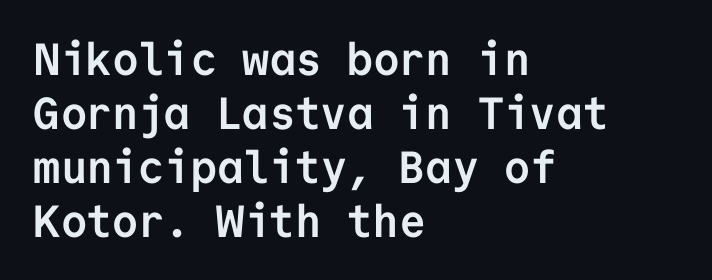
This sample has the even, mechanical cadence of fixed-width lettering. You'd pick this weight for a headline — it's a proper bold. Descenders are the only things crossing below the line. Caption: multi-line text, flush left, ragged right. Font category for this specimen: sans-serif.
